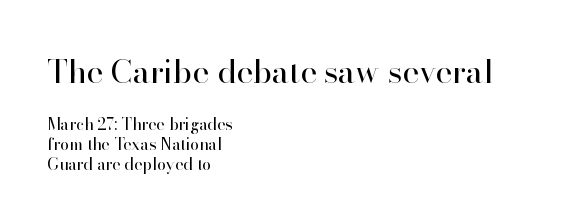
The image shows 32 px regular-weight serif type, upright; set left-aligned, line spacing 1.24x, normal letter spacing, not underlined; the first (top) block is 2.0x larger; high stroke contrast and a small x-height.
